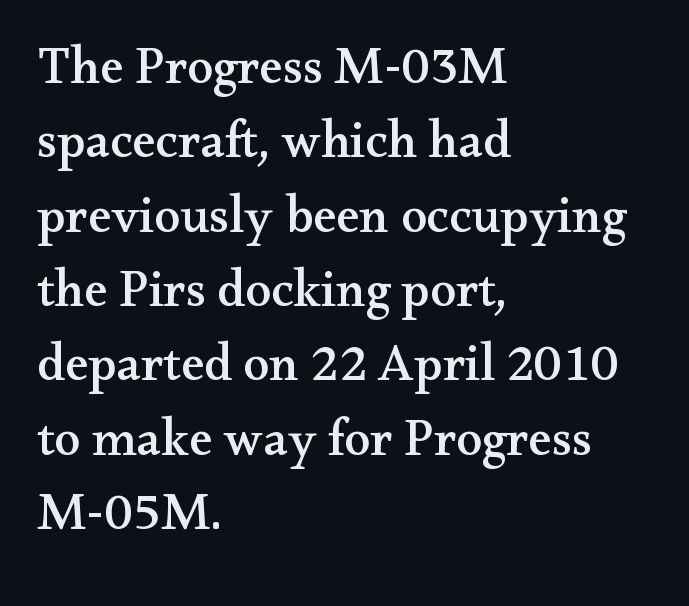
Little horizontal feet cap the strokes, marking this as serif type. A student would call this left alignment; a typographer would say flush left, rag right. Nobody touched the tracking dial on this one. The leading is moderate, giving the passage an even texture.
